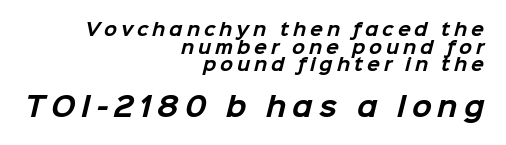
If you squint, the bottom block still reads clearly — it's the larger of the two. Whoever set this chose condensed vertical rhythm over breathing room. Compared with a flush-left layout, this one pins lines to the opposite, right side. This rendering widens character spacing well past its baseline value. A clean baseline with only descenders dipping below it.
